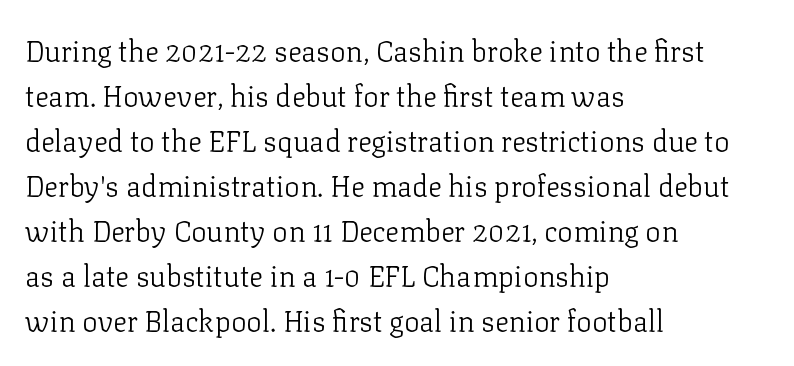
Q: Is the text bold? A: No.
Q: Is the text italic (slanted)? A: No, it is upright.
Q: Is the typeface a serif or a sans-serif typeface? A: Serif.
Q: Is the text underlined? A: No.
Q: How is the paragraph aligned? A: Left-aligned.
Q: Is the spacing between letters normal or unusually wide? A: Normal.
Q: Is the spacing between lines tight, normal or loose? A: Normal.
Q: Width (condensed, normal, or wide)? A: Normal.
Q: Stroke contrast? A: Low.
Q: x-height? A: Medium.
Q: Monospaced? A: No.
